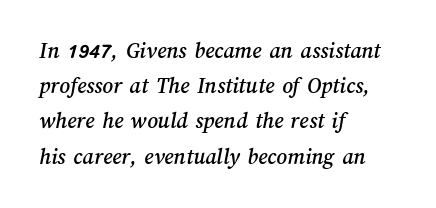
{"underline": "no", "align": "left", "line_spacing": "normal", "line_spacing_ratio": 1.53, "letter_spacing": "normal", "letter_spacing_em": 0.0, "glyph_px": 23}
